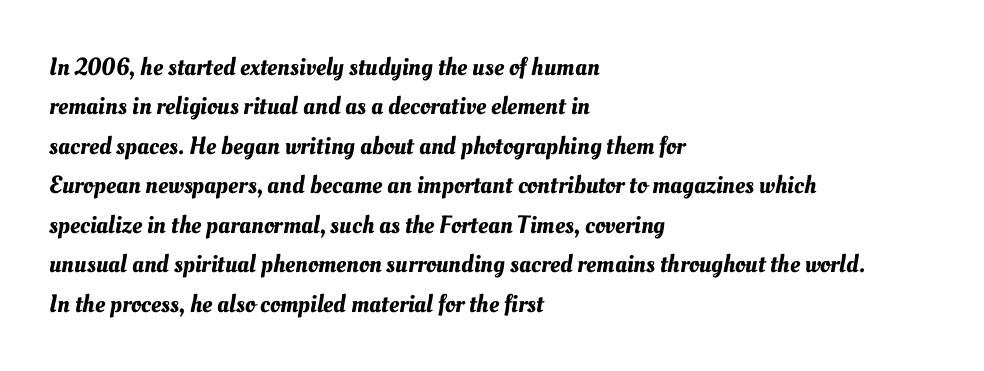
The image shows 25 px text type; set left-aligned, normal line spacing (1.58x), normal letter spacing, not underlined.
